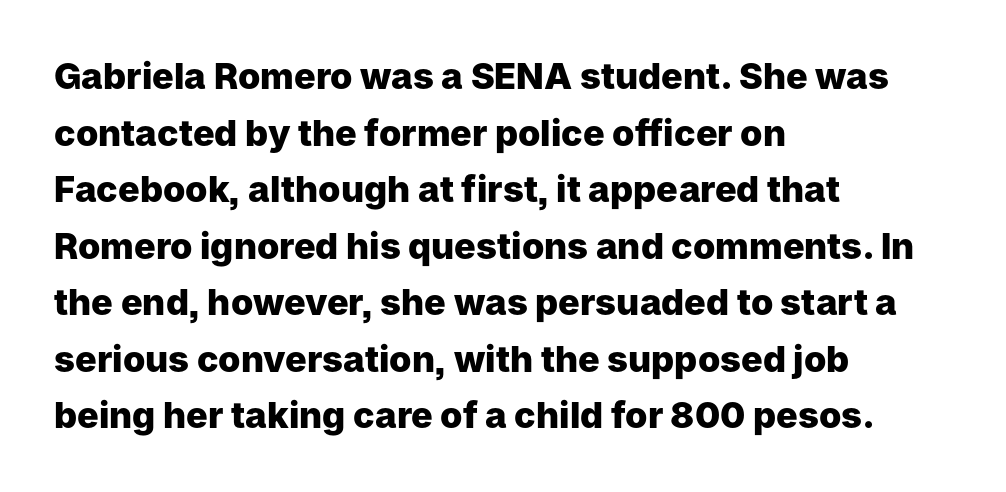
The image shows 36 px heavy sans-serif type, upright; set left-aligned, normal line spacing (1.57x), normal letter spacing, not underlined; low stroke contrast and a medium x-height.
